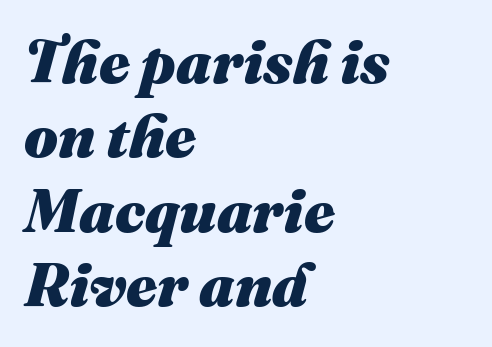
Q: Is the text bold? A: Yes.
Q: Is the text italic (slanted)? A: Yes, it leans right by about 16 degrees.
Q: Is the text underlined? A: No.
Q: How is the paragraph aligned? A: Left-aligned.
Q: Is the spacing between letters normal or unusually wide? A: Normal.
Q: Width (condensed, normal, or wide)? A: Normal.
Q: Stroke contrast? A: Medium.
Q: x-height? A: Medium.
Q: Monospaced? A: No.
